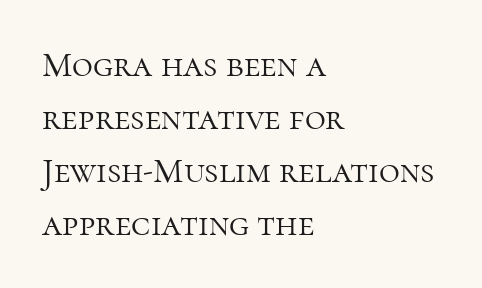
The image shows 36 px light serif type, upright; set left-aligned, normal line spacing (1.47x), normal letter spacing, not underlined; high stroke contrast and a medium x-height.
